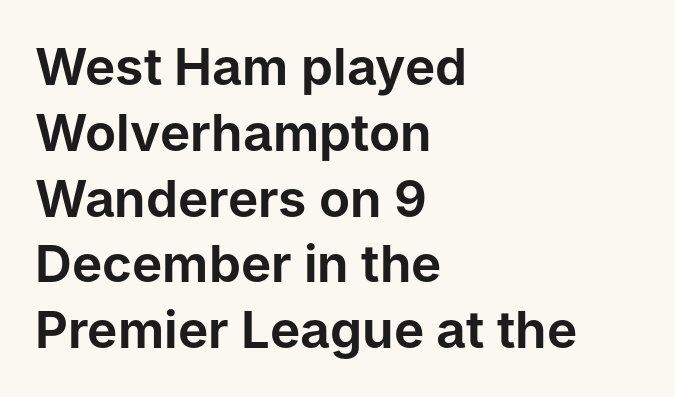
You could not count columns in this text — the font is proportionally spaced. Unmarked baselines from the first word to the last. Standard letterfit; no display-style spreading of the glyphs. This sample keeps an unexceptional amount of space between lines.
